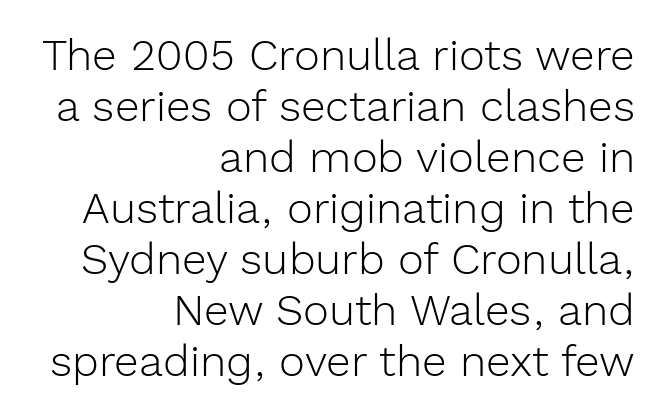
The rendering anchors every line to the right-hand side. Examine the stroke ends and you'll find no serifs. Words appear dense and cohesive because spacing is normal. Think of a printed novel: that variable character pitch is what you see here.
